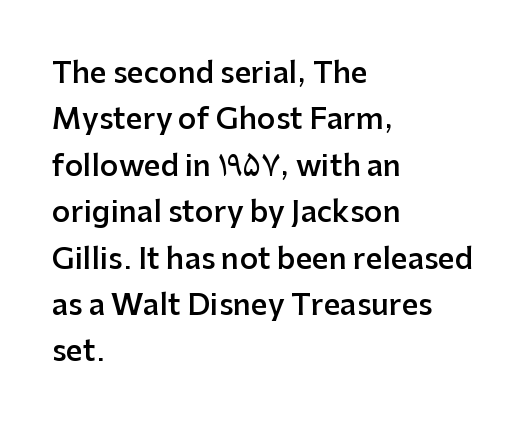
A classic flush-left, rag-right setting is used for this passage. Bare-footed words on every line. The passage shown is semibold, sitting just below true bold. The specimen reads as upright at a glance.
